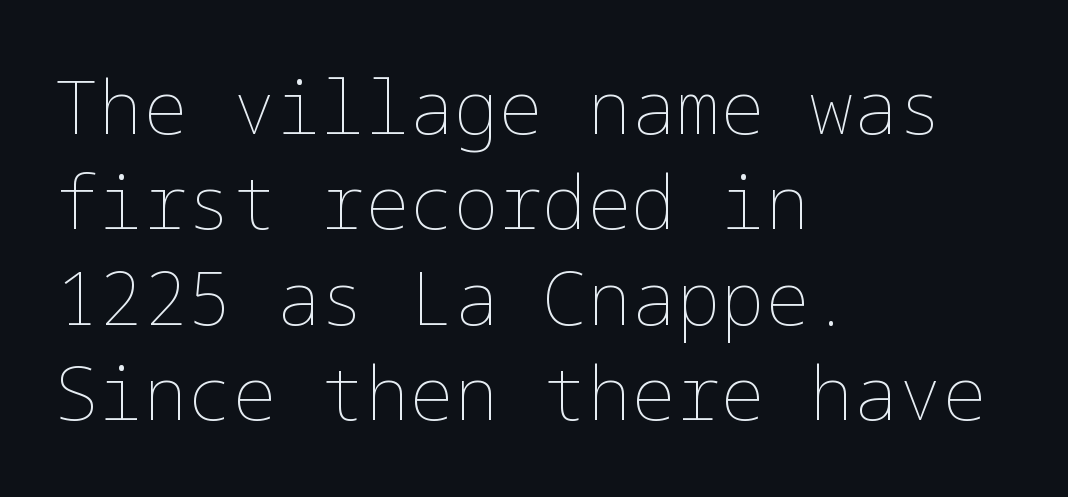
{"italic": "no", "bold": "no", "weight": "thin", "width": "normal", "stroke_contrast": "low", "x_height": "medium", "underline": "no", "align": "left", "line_spacing": "normal", "line_spacing_ratio": 1.29, "letter_spacing": "normal", "letter_spacing_em": 0.0, "glyph_px": 74}
